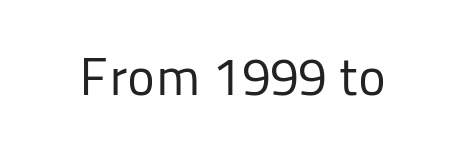
No feet cap the strokes, marking this as sans-serif type. How are the letters spaced? Ordinarily, with no added tracking. Heft: none added — not bold. These lines are rendered in a variable-pitch font.
